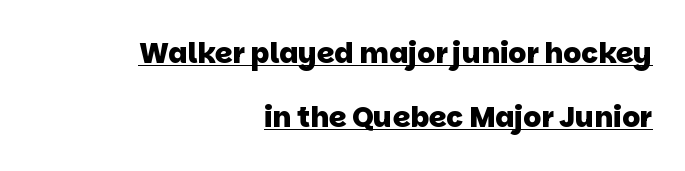
The image shows 28 px heavy sans-serif type; set right-aligned, loose line spacing (2.29x), normal letter spacing, underlined; low stroke contrast and a large x-height.
